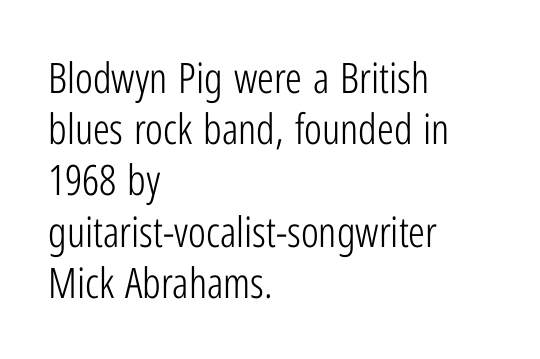
Q: Is the text bold? A: No.
Q: Is the text italic (slanted)? A: No, it is upright.
Q: Is the typeface a serif or a sans-serif typeface? A: Sans-serif.
Q: Is the text underlined? A: No.
Q: How is the paragraph aligned? A: Left-aligned.
Q: Is the spacing between letters normal or unusually wide? A: Normal.
Q: Width (condensed, normal, or wide)? A: Condensed.
Q: Stroke contrast? A: Low.
Q: x-height? A: Medium.
Q: Monospaced? A: No.
